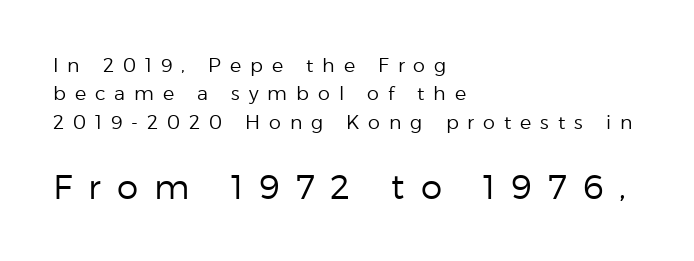
The image shows 34 px regular-weight sans-serif type, upright; set left-aligned, normal line spacing (1.5x), unusually wide letter spacing (+0.47 em), not underlined; the second (bottom) block is 1.79x larger; low stroke contrast and a medium x-height.
